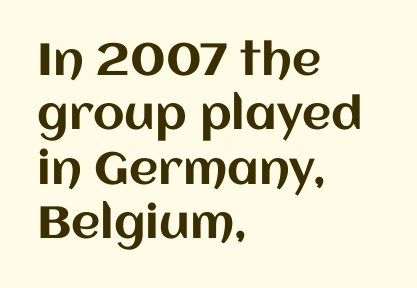
There is no visible air inserted between adjacent glyphs. Layout note: lines flush left. The space beneath each line is pristine and unruled. Posture: straight, roman, zero tilt. These lines are rendered in a variable-pitch font.
